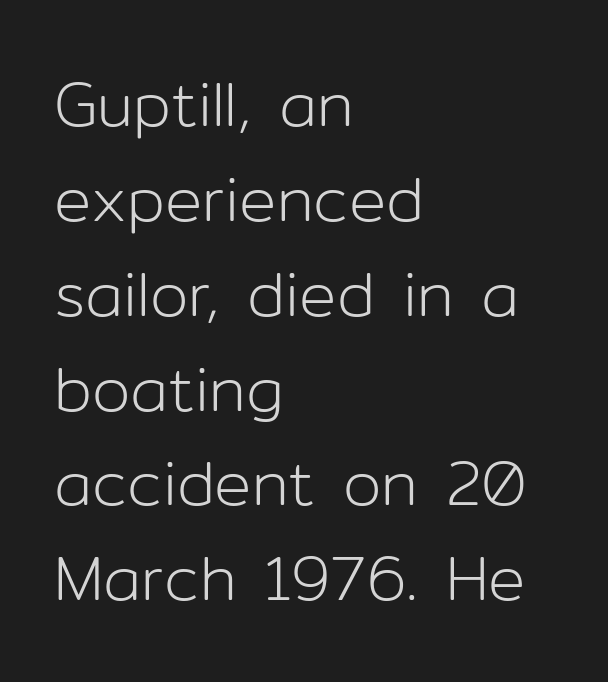
Regarding serifs, this sample does without them. The vertical gap from one line to the next is medium. The specimen reads as upright at a glance. Beneath every word, the page is bare.
